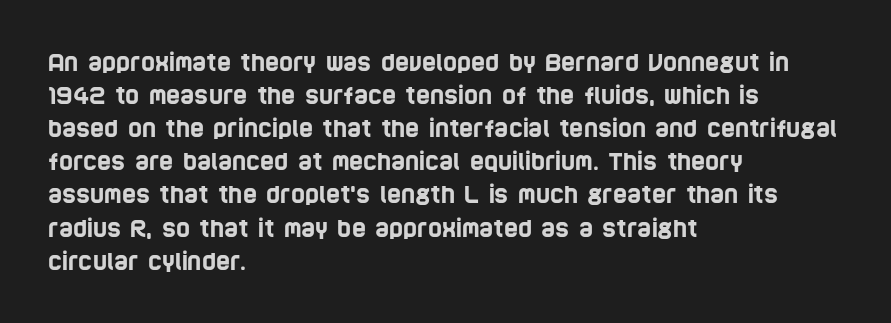
Line beginnings align vertically; line endings do not. Tracking here is standard; glyphs follow each other at the usual distance. This rendering features lettering with no underline. The vertical gap from one line to the next is medium.
